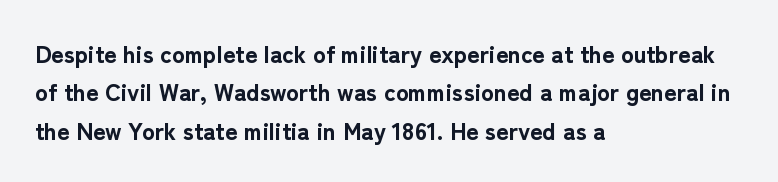
{"italic": "no", "bold": "yes", "underline": "no", "align": "left", "line_spacing": "normal", "line_spacing_ratio": 1.6, "letter_spacing": "normal", "letter_spacing_em": 0.0, "glyph_px": 24}
